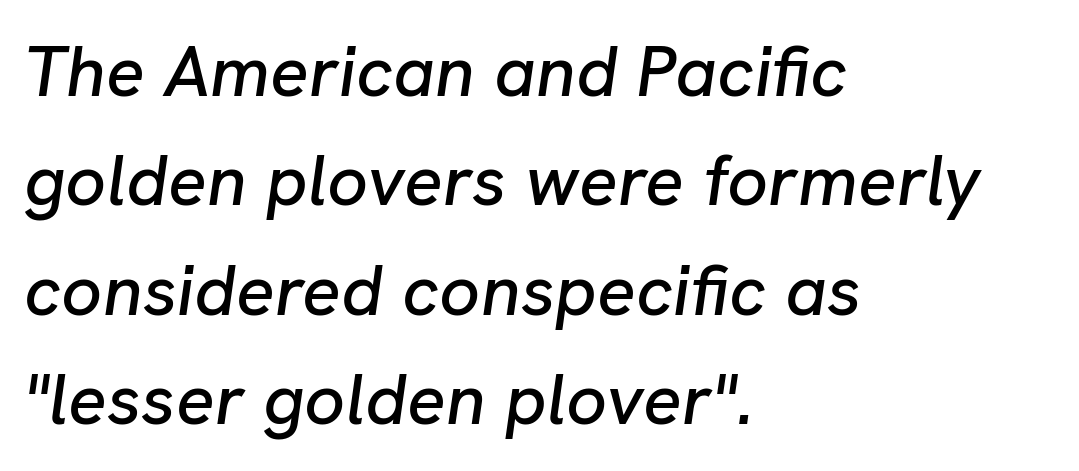
The image shows 72 px text type, italic (leaning right); set left-aligned, normal line spacing (1.52x), normal letter spacing, not underlined; low stroke contrast and a medium x-height.
